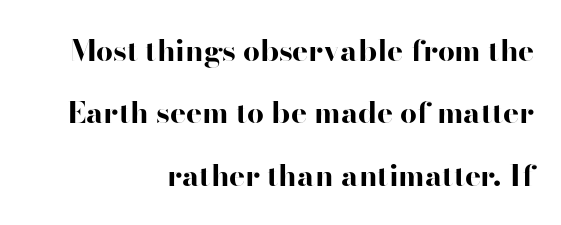
{"serif": "no", "italic": "no", "bold": "yes", "weight": "bold", "width": "wide", "stroke_contrast": "high", "x_height": "small", "monospaced": "no", "underline": "no", "align": "right", "line_spacing": "loose", "line_spacing_ratio": 2.08, "letter_spacing": "normal", "letter_spacing_em": 0.0, "glyph_px": 30}
